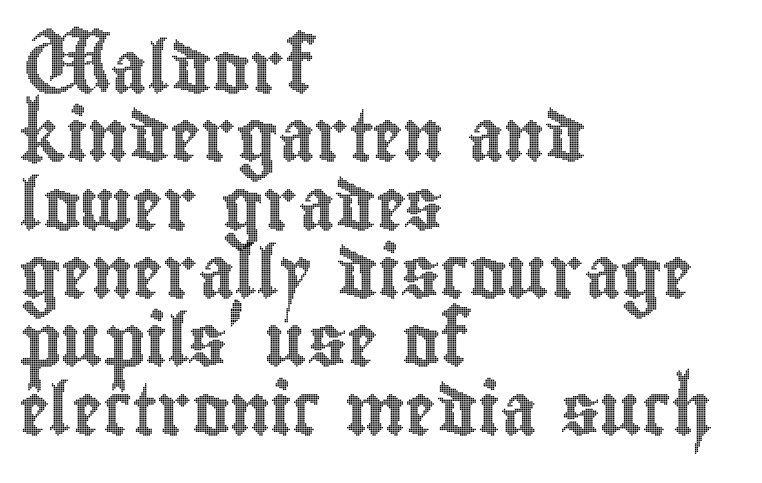
Q: Is the text italic (slanted)? A: No, it is upright.
Q: Is the text underlined? A: No.
Q: How is the paragraph aligned? A: Left-aligned.
Q: Is the spacing between letters normal or unusually wide? A: Normal.
Q: Is the spacing between lines tight, normal or loose? A: Normal.
Q: Width (condensed, normal, or wide)? A: Condensed.
Q: x-height? A: Small.
Q: Monospaced? A: No.
